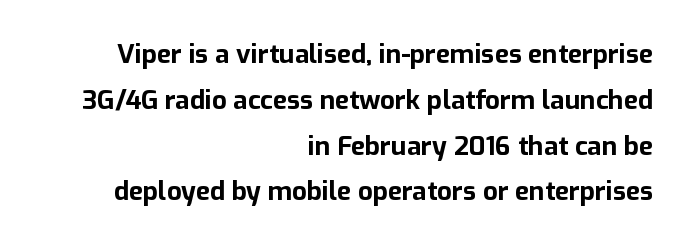
The image shows 26 px bold type, upright; set right-aligned, line spacing 1.76x, normal letter spacing, not underlined.
